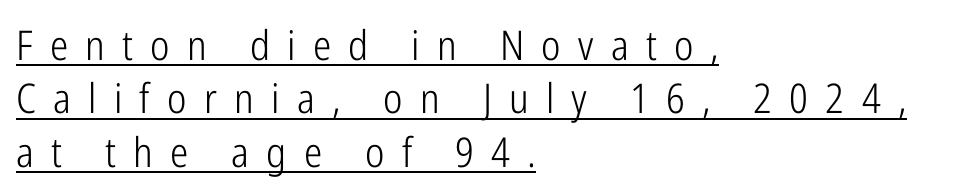
The weight tops out at a normal text grade. The type family on display is of the sans-serif kind. These lines are set flush left with a ragged right edge. Characters follow at a spacing far wider than the type designer built in. This is the regular roman posture of the typeface.
